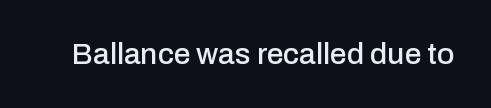
Rendered with straight, roman letterforms. Clear beneath every line of the passage. Short note: letters normally spaced. The letters advance in unequal steps, a hallmark of proportional type.
